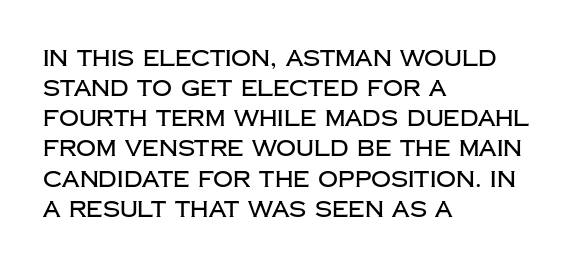
Q: Is the text italic (slanted)? A: No, it is upright.
Q: Is the text underlined? A: No.
Q: How is the paragraph aligned? A: Left-aligned.
Q: Is the spacing between letters normal or unusually wide? A: Normal.
Q: Is the spacing between lines tight, normal or loose? A: Normal.
